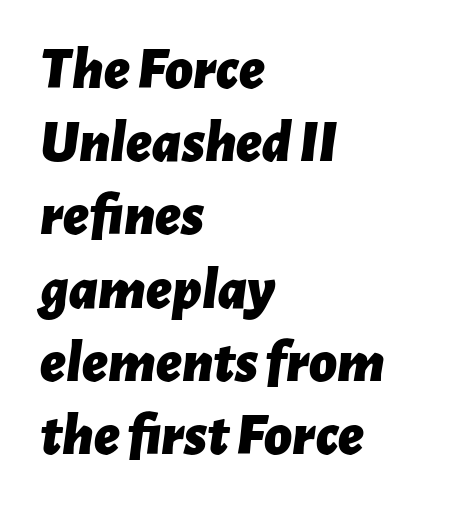
Q: Is the text bold? A: Yes.
Q: Is the text italic (slanted)? A: Yes, it leans right by about 7 degrees.
Q: Is the text underlined? A: No.
Q: How is the paragraph aligned? A: Left-aligned.
Q: Is the spacing between letters normal or unusually wide? A: Normal.
Q: Width (condensed, normal, or wide)? A: Normal.
Q: Stroke contrast? A: Low.
Q: x-height? A: Medium.
Q: Monospaced? A: No.
